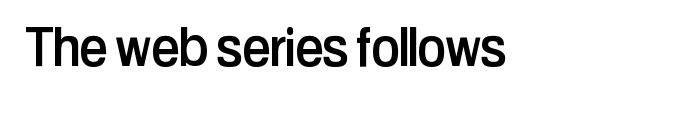
Q: Is the text italic (slanted)? A: No, it is upright.
Q: Is the typeface a serif or a sans-serif typeface? A: Sans-serif.
Q: Is the text underlined? A: No.
Q: Is the spacing between letters normal or unusually wide? A: Normal.
Q: Width (condensed, normal, or wide)? A: Condensed.
Q: Stroke contrast? A: Low.
Q: x-height? A: Medium.
Q: Monospaced? A: No.
